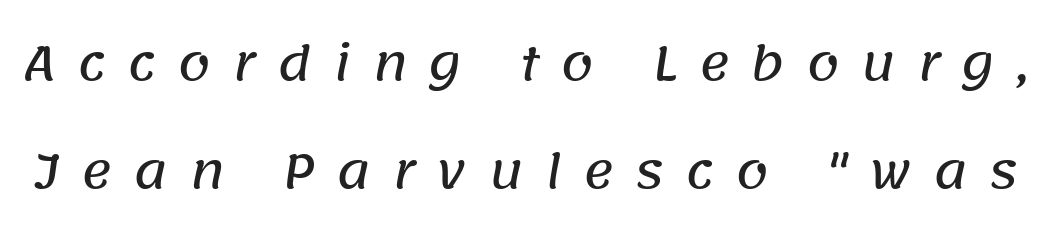
The zone under the glyphs is completely vacant. The letters advance in unequal steps, a hallmark of proportional type. Font category for this specimen: sans-serif. How would I describe the line gaps? Wide and relaxed. Is the letter spacing exaggerated? Yes — the characters are pushed far apart.
